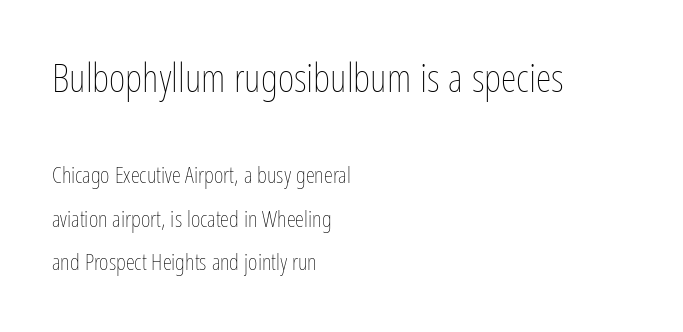
The image shows 40 px thin, condensed type, upright; set left-aligned, loose line spacing (1.9x), normal letter spacing, not underlined; the first (top) block is 1.74x larger; low stroke contrast and a medium x-height.
